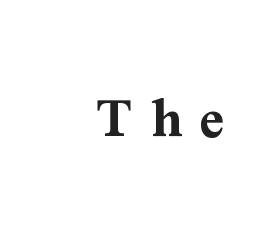
{"serif": "yes", "italic": "no", "bold": "yes", "weight": "bold", "width": "normal", "stroke_contrast": "medium", "x_height": "medium", "monospaced": "no", "underline": "no", "letter_spacing": "wide", "letter_spacing_em": 0.3, "glyph_px": 60}
